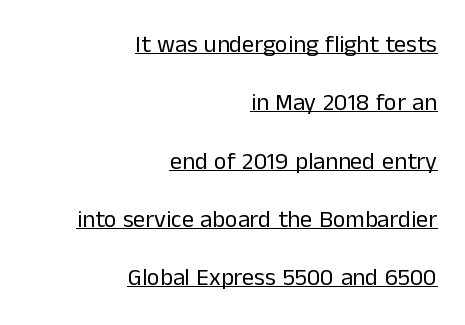
Line ends are locked; line starts wander. In designer terms, the underline attribute is active on this setting. Characters follow at the spacing the type designer built in. Do the letters lean? They stand straight. Summary of weight: not heavy and not bold.
